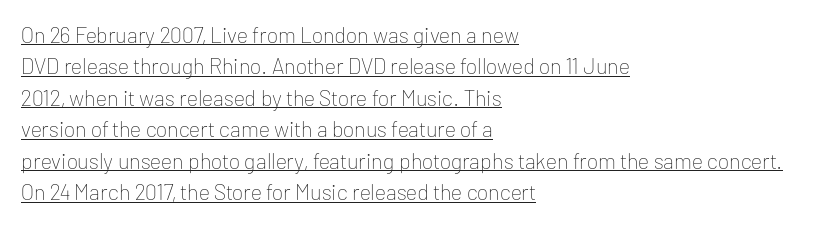
{"italic": "no", "bold": "no", "underline": "yes", "align": "left", "line_spacing": "normal", "line_spacing_ratio": 1.43, "letter_spacing": "normal", "letter_spacing_em": 0.0, "glyph_px": 22}
